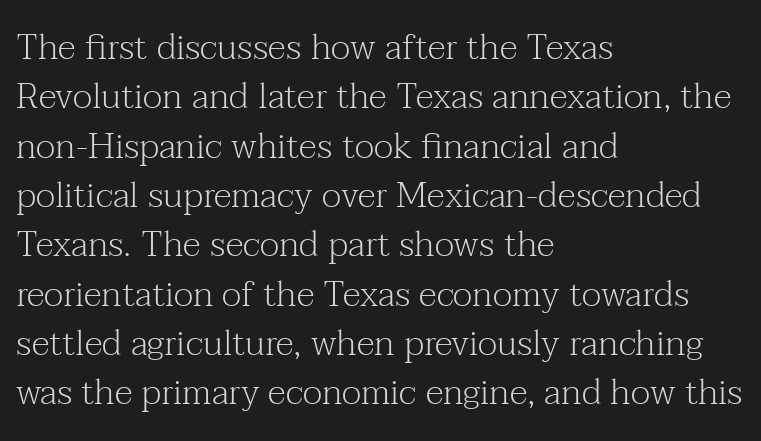
The image shows 36 px light serif type, upright; set left-aligned, normal line spacing (1.37x), normal letter spacing, not underlined; medium stroke contrast and a medium x-height.
